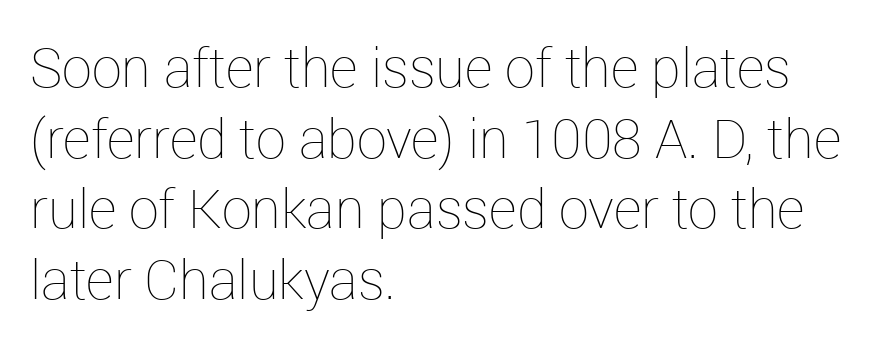
Q: Is the text bold? A: No.
Q: Is the text italic (slanted)? A: No, it is upright.
Q: Is the text underlined? A: No.
Q: How is the paragraph aligned? A: Left-aligned.
Q: Is the spacing between letters normal or unusually wide? A: Normal.
Q: Is the spacing between lines tight, normal or loose? A: Normal.
Q: Width (condensed, normal, or wide)? A: Normal.
Q: Stroke contrast? A: Low.
Q: x-height? A: Medium.
Q: Monospaced? A: No.
